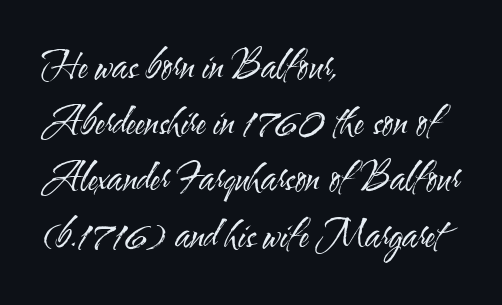
Q: Is the text bold? A: No.
Q: Is the text italic (slanted)? A: Yes.
Q: Is the typeface a serif or a sans-serif typeface? A: Sans-serif.
Q: Is the text underlined? A: No.
Q: How is the paragraph aligned? A: Left-aligned.
Q: Is the spacing between letters normal or unusually wide? A: Normal.
Q: Is the spacing between lines tight, normal or loose? A: Normal.
Q: Width (condensed, normal, or wide)? A: Condensed.
Q: Stroke contrast? A: Medium.
Q: x-height? A: Small.
Q: Monospaced? A: No.
